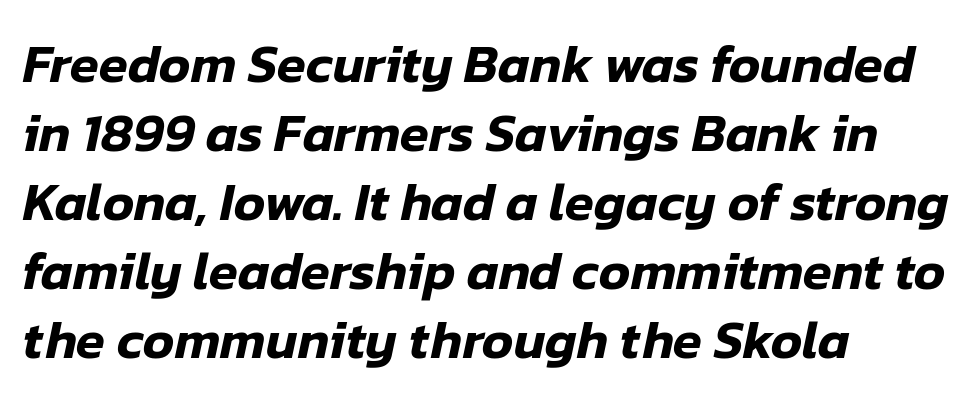
Notice how the stems are inclined rather than vertical — that's the hallmark of italics. A bare baseline throughout the passage. Each new line begins a customary step beneath the previous one. Characters follow at the spacing the type designer built in. In CSS terms this would be text-align: left. Spacing verdict: proportional, widths tailored to each character.
